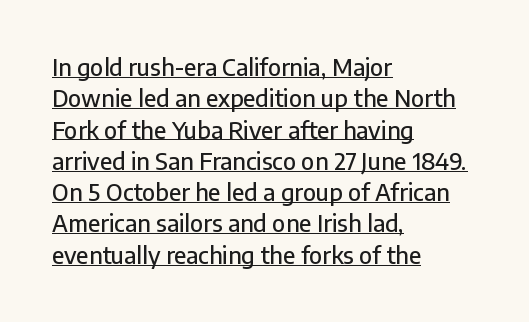
{"italic": "no", "underline": "yes", "align": "left", "line_spacing": "normal", "line_spacing_ratio": 1.36, "letter_spacing": "normal", "letter_spacing_em": 0.0, "glyph_px": 23}
